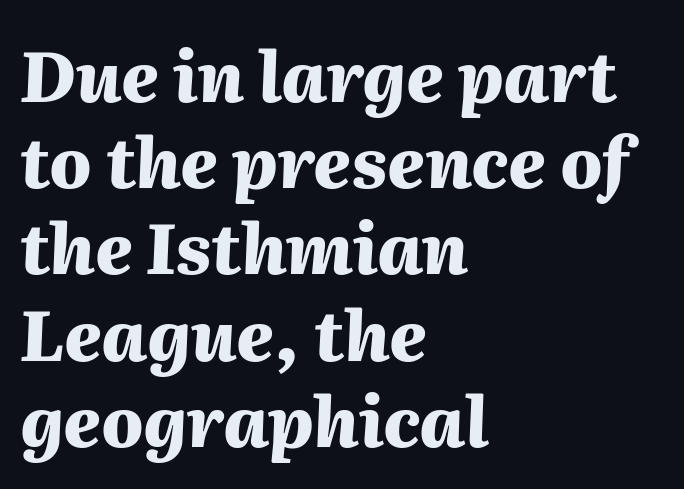
Q: Is the text bold? A: Yes.
Q: Is the text italic (slanted)? A: Yes, it leans right by about 2 degrees.
Q: Is the text underlined? A: No.
Q: How is the paragraph aligned? A: Left-aligned.
Q: Is the spacing between letters normal or unusually wide? A: Normal.
Q: Is the spacing between lines tight, normal or loose? A: Normal.
Q: Width (condensed, normal, or wide)? A: Normal.
Q: Stroke contrast? A: Medium.
Q: x-height? A: Medium.
Q: Monospaced? A: No.
